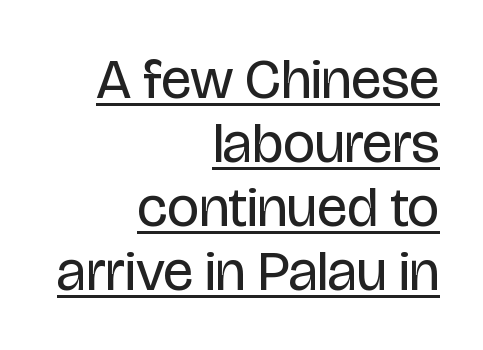
Are there feet on the stems? There aren't — it's a sans. Unbolded letterforms with no extra heft. The face used here appears with an underline applied. The letters sit at their default tracking, neither squeezed nor spread. Is this a fixed-width face? No — the glyphs have proportional, varying widths. Cramped leading.
